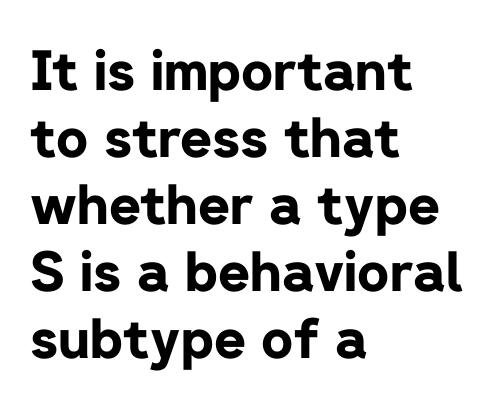
{"serif": "no", "italic": "no", "bold": "yes", "weight": "bold", "width": "normal", "stroke_contrast": "low", "x_height": "medium", "monospaced": "no", "underline": "no", "align": "left", "line_spacing_ratio": 1.22, "letter_spacing": "normal", "letter_spacing_em": 0.0, "glyph_px": 55}
